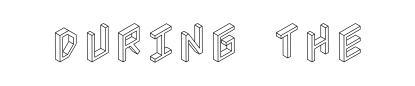
Q: Is the text italic (slanted)? A: No, it is upright.
Q: Is the text underlined? A: No.
Q: Is the spacing between letters normal or unusually wide? A: Normal.
Q: Width (condensed, normal, or wide)? A: Condensed.
Q: x-height? A: Large.
